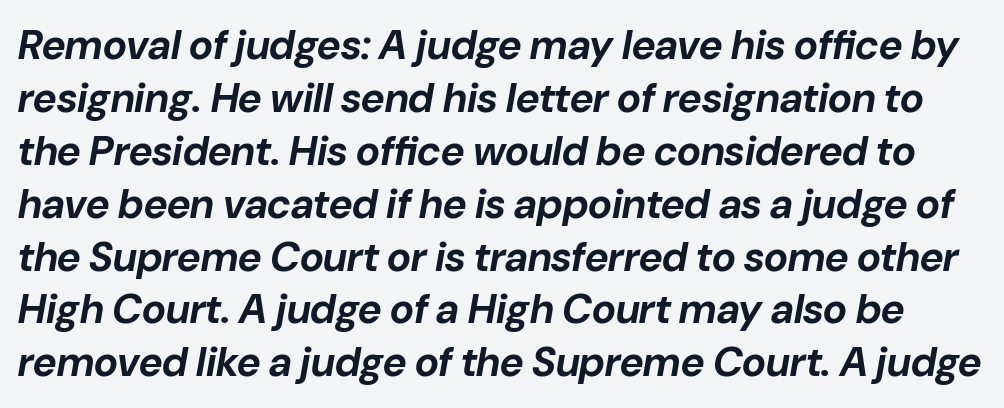
The image shows 41 px bold type, italic (leaning right); set normal line spacing (1.29x), normal letter spacing, not underlined; low stroke contrast and a medium x-height.
